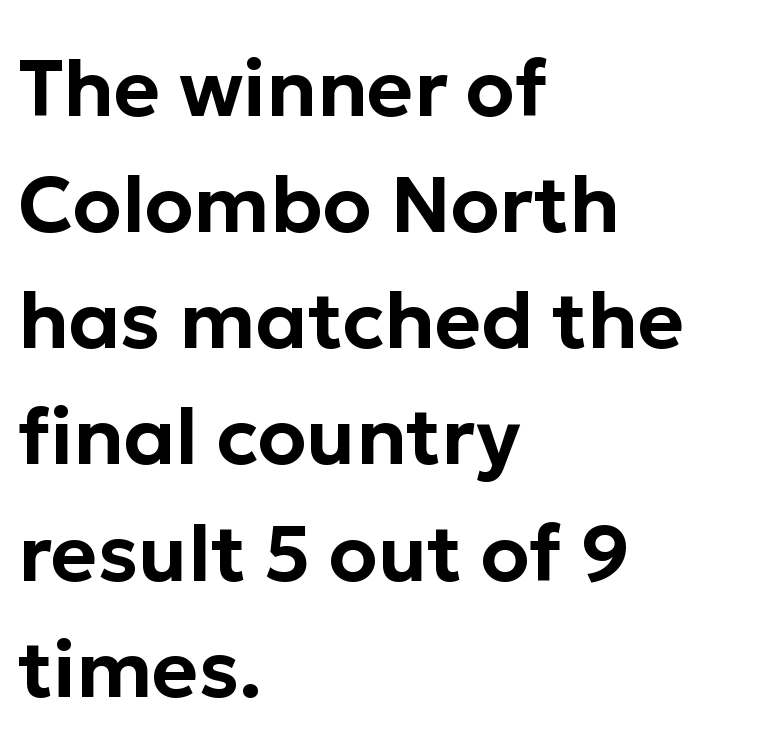
The image shows 79 px sans-serif type, upright; set left-aligned, normal line spacing (1.47x), normal letter spacing, not underlined; low stroke contrast and a medium x-height.
